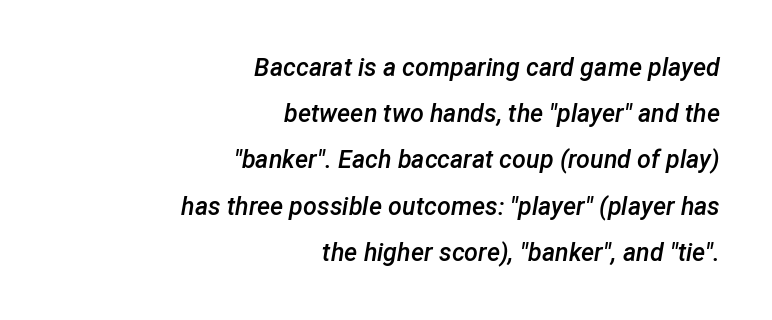
Q: Is the text bold? A: Semi-bold.
Q: Is the text italic (slanted)? A: Yes, it leans right by about 12 degrees.
Q: Is the text underlined? A: No.
Q: How is the paragraph aligned? A: Right-aligned.
Q: Is the spacing between letters normal or unusually wide? A: Normal.
